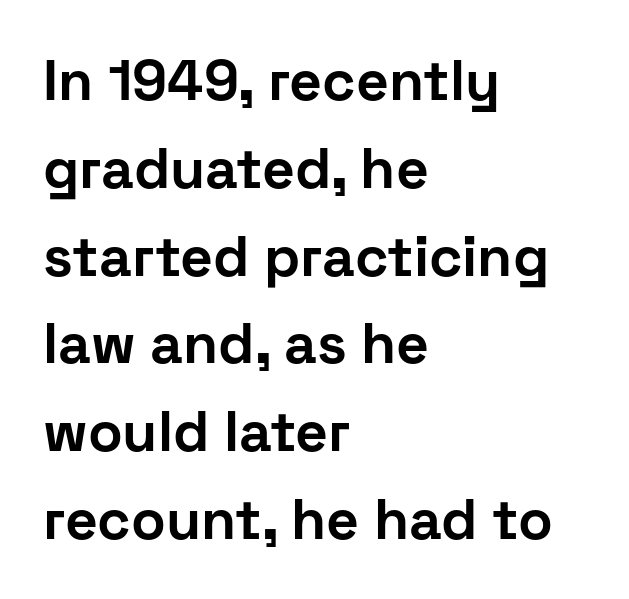
Q: Is the text bold? A: Yes.
Q: Is the text italic (slanted)? A: No, it is upright.
Q: Is the typeface a serif or a sans-serif typeface? A: Sans-serif.
Q: Is the text underlined? A: No.
Q: How is the paragraph aligned? A: Left-aligned.
Q: Is the spacing between letters normal or unusually wide? A: Normal.
Q: Is the spacing between lines tight, normal or loose? A: Normal.
Q: Width (condensed, normal, or wide)? A: Normal.
Q: Stroke contrast? A: Low.
Q: x-height? A: Medium.
Q: Monospaced? A: No.
